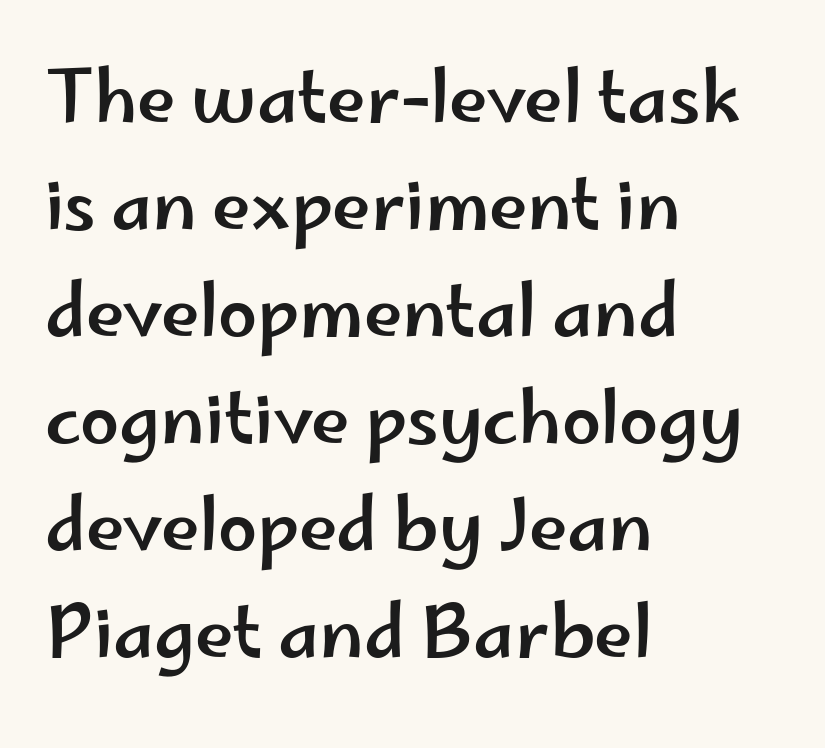
No extra tracking has been applied to these lines. Think of a printed novel: that variable character pitch is what you see here. Every character sits straight up, as roman type does. A student would call this left alignment; a typographer would say flush left, rag right. Type without underlining.
